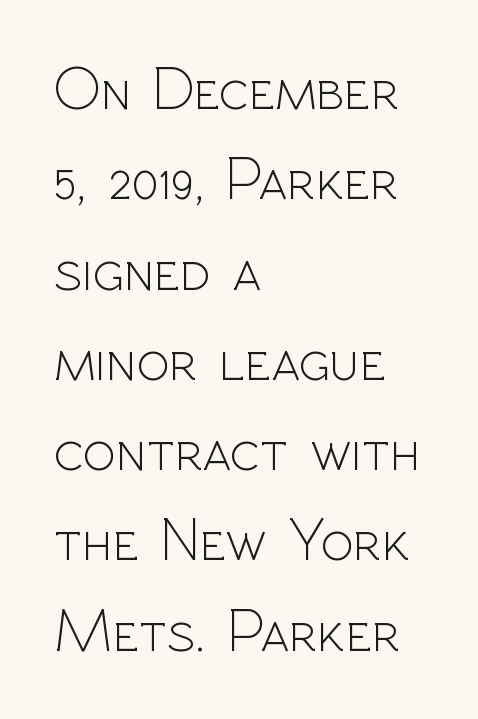
Q: Is the text bold? A: No.
Q: Is the text italic (slanted)? A: No, it is upright.
Q: Is the typeface a serif or a sans-serif typeface? A: Sans-serif.
Q: Is the text underlined? A: No.
Q: How is the paragraph aligned? A: Left-aligned.
Q: Is the spacing between letters normal or unusually wide? A: Normal.
Q: Is the spacing between lines tight, normal or loose? A: Normal.
Q: Width (condensed, normal, or wide)? A: Normal.
Q: x-height? A: Medium.
Q: Monospaced? A: No.
